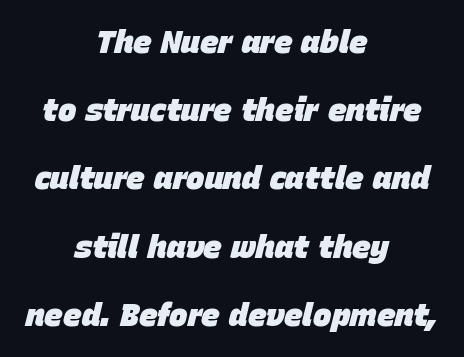
{"italic": "yes", "lean": "right", "slant_degrees": 15, "bold": "yes", "weight": "heavy", "width": "normal", "stroke_contrast": "low", "x_height": "large", "monospaced": "no", "underline": "no", "align": "center", "line_spacing": "loose", "line_spacing_ratio": 2.2, "letter_spacing": "normal", "letter_spacing_em": 0.0, "glyph_px": 31}
